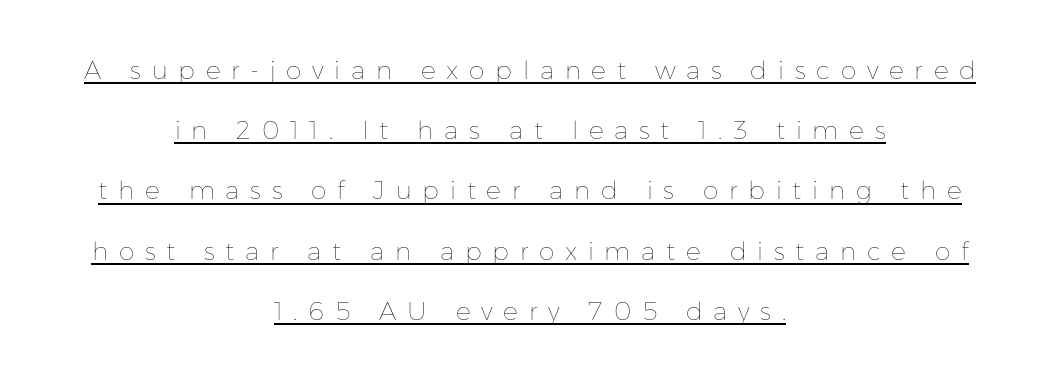
Q: Is the text bold? A: No.
Q: Is the text italic (slanted)? A: No, it is upright.
Q: Is the text underlined? A: Yes.
Q: How is the paragraph aligned? A: Centered.
Q: Is the spacing between letters normal or unusually wide? A: Unusually wide.
Q: Is the spacing between lines tight, normal or loose? A: Loose.
